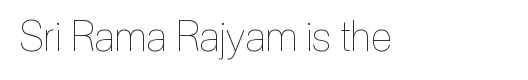
Q: Is the text bold? A: No.
Q: Is the text italic (slanted)? A: No, it is upright.
Q: Is the text underlined? A: No.
Q: Is the spacing between letters normal or unusually wide? A: Normal.
Q: Width (condensed, normal, or wide)? A: Condensed.
Q: x-height? A: Medium.
Q: Monospaced? A: No.
